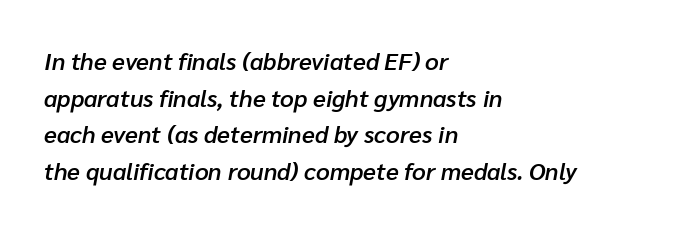
Q: Is the text bold? A: Semi-bold.
Q: Is the text italic (slanted)? A: Yes, it leans right by about 10 degrees.
Q: Is the text underlined? A: No.
Q: How is the paragraph aligned? A: Left-aligned.
Q: Is the spacing between letters normal or unusually wide? A: Normal.
Q: Is the spacing between lines tight, normal or loose? A: Normal.
